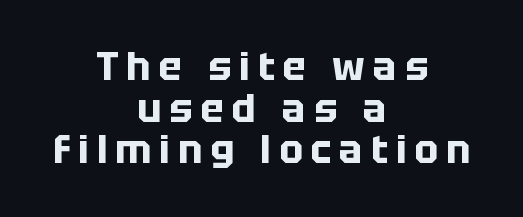
{"serif": "no", "italic": "no", "bold": "yes", "weight": "bold", "width": "normal", "stroke_contrast": "low", "x_height": "large", "monospaced": "no", "underline": "no", "align": "center", "line_spacing": "tight", "line_spacing_ratio": 1.07, "letter_spacing": "wide", "letter_spacing_em": 0.21, "glyph_px": 39}
